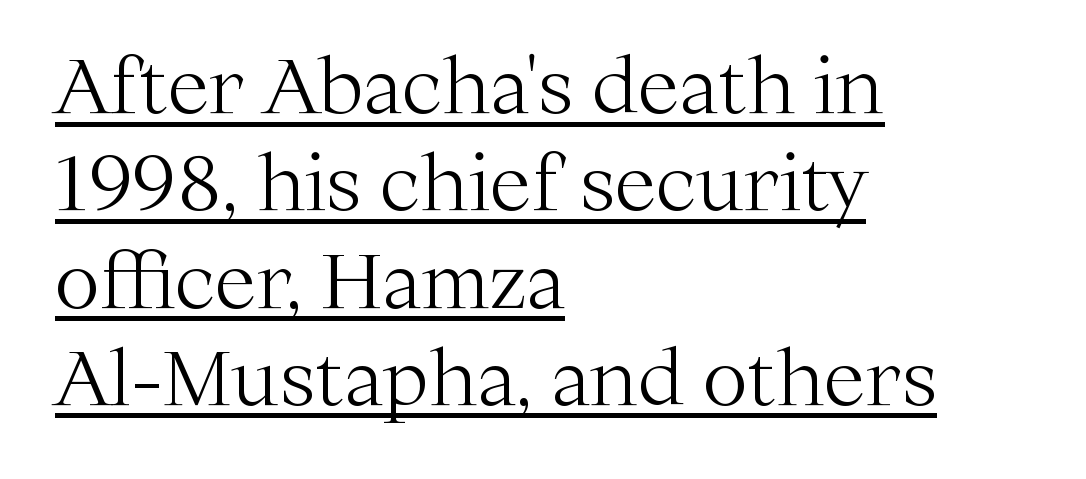
{"serif": "yes", "italic": "no", "bold": "no", "weight": "light", "width": "normal", "stroke_contrast": "medium", "x_height": "medium", "monospaced": "no", "underline": "yes", "align": "left", "line_spacing": "normal", "line_spacing_ratio": 1.28, "letter_spacing": "normal", "letter_spacing_em": 0.0, "glyph_px": 76}
